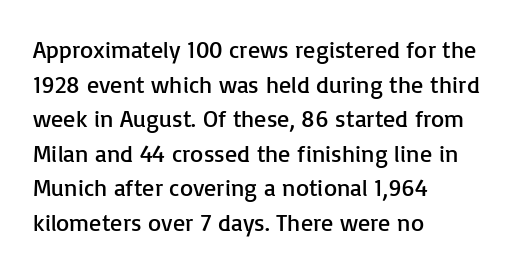
{"italic": "no", "bold": "no", "underline": "no", "align": "left", "line_spacing": "normal", "line_spacing_ratio": 1.44, "letter_spacing": "normal", "letter_spacing_em": 0.0, "glyph_px": 24}
